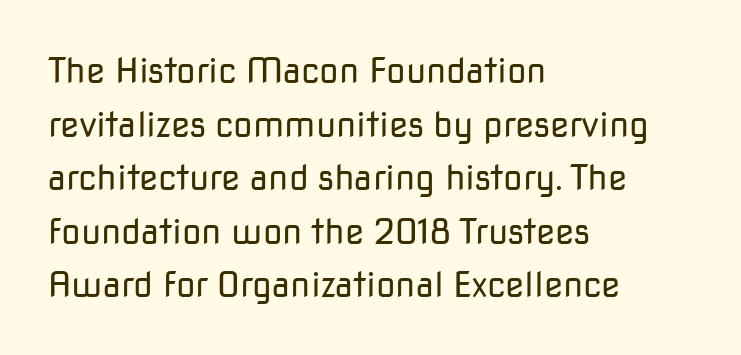
Q: Is the text bold? A: No.
Q: Is the text italic (slanted)? A: No, it is upright.
Q: Is the typeface a serif or a sans-serif typeface? A: Sans-serif.
Q: Is the text underlined? A: No.
Q: How is the paragraph aligned? A: Left-aligned.
Q: Is the spacing between letters normal or unusually wide? A: Normal.
Q: Is the spacing between lines tight, normal or loose? A: Normal.
Q: Width (condensed, normal, or wide)? A: Normal.
Q: Stroke contrast? A: Low.
Q: x-height? A: Medium.
Q: Monospaced? A: No.
